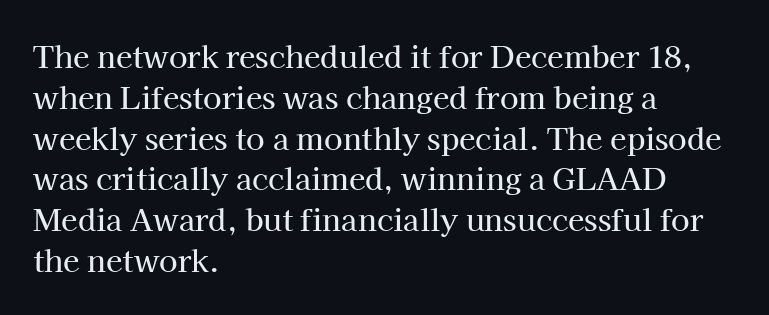
Does the type have serifs? Yes, each stem ends in a small foot. No word sits above an underline. Between one letter and the next there's only the usual sliver of space. Nope, not italic — everything's standing straight.
